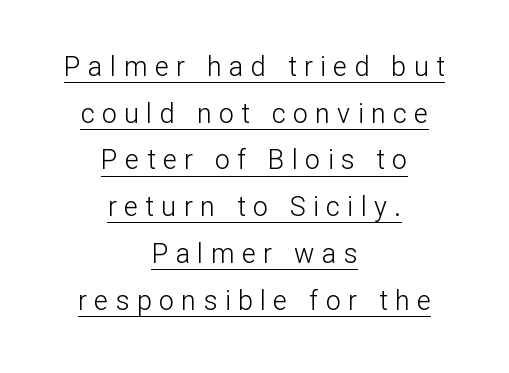
Q: Is the text bold? A: No.
Q: Is the text italic (slanted)? A: No, it is upright.
Q: Is the text underlined? A: Yes.
Q: How is the paragraph aligned? A: Centered.
Q: Is the spacing between letters normal or unusually wide? A: Unusually wide.
